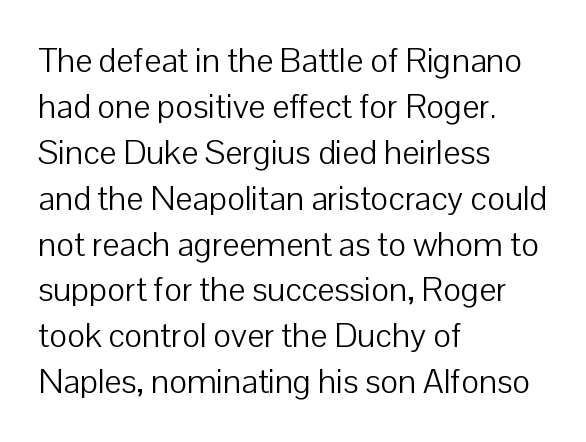
{"serif": "no", "italic": "no", "bold": "no", "weight": "light", "width": "normal", "stroke_contrast": "low", "x_height": "medium", "monospaced": "no", "underline": "no", "align": "left", "line_spacing": "normal", "line_spacing_ratio": 1.35, "letter_spacing": "normal", "letter_spacing_em": 0.0, "glyph_px": 34}
